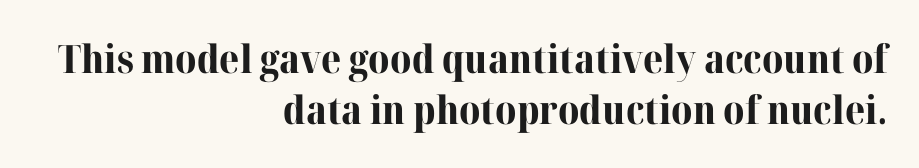
Q: Is the text bold? A: Yes.
Q: Is the text italic (slanted)? A: No, it is upright.
Q: Is the typeface a serif or a sans-serif typeface? A: Serif.
Q: Is the text underlined? A: No.
Q: How is the paragraph aligned? A: Right-aligned.
Q: Is the spacing between letters normal or unusually wide? A: Normal.
Q: Is the spacing between lines tight, normal or loose? A: Normal.
Q: Width (condensed, normal, or wide)? A: Normal.
Q: Stroke contrast? A: High.
Q: x-height? A: Medium.
Q: Monospaced? A: No.
